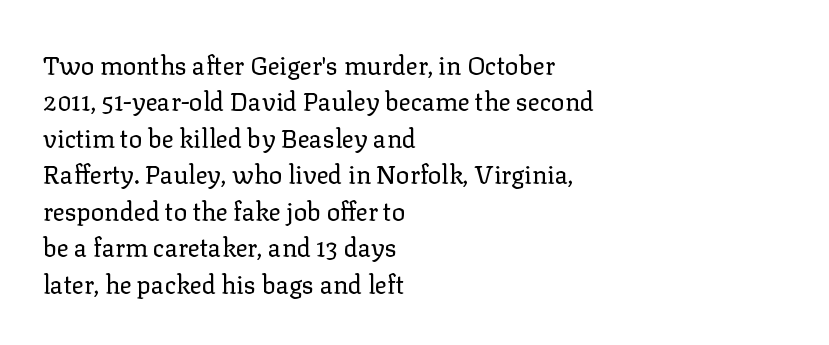
Q: Is the text bold? A: No.
Q: Is the text italic (slanted)? A: No, it is upright.
Q: Is the text underlined? A: No.
Q: How is the paragraph aligned? A: Left-aligned.
Q: Is the spacing between letters normal or unusually wide? A: Normal.
Q: Is the spacing between lines tight, normal or loose? A: Normal.
